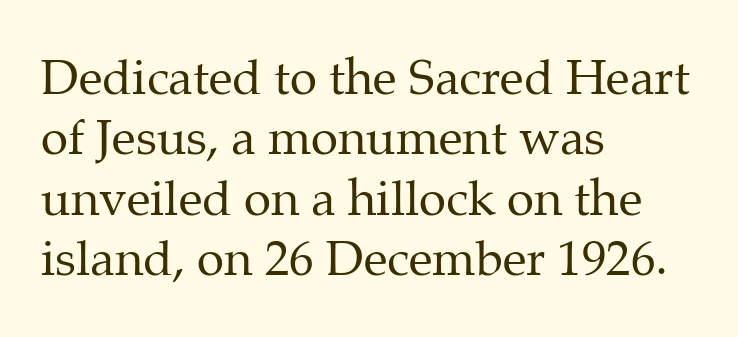
The image shows 49 px regular-weight serif type, upright; set left-aligned, line spacing 1.23x, normal letter spacing, not underlined; medium stroke contrast and a medium x-height.
